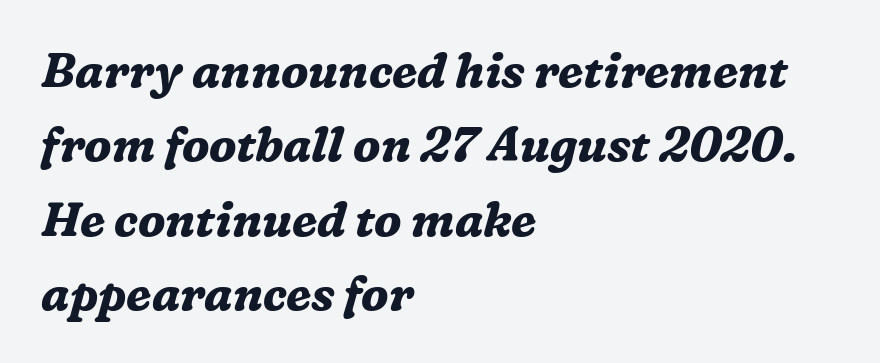
The image shows 47 px bold serif type, italic (leaning right); set left-aligned, normal line spacing (1.58x), normal letter spacing, not underlined; medium stroke contrast and a medium x-height.
